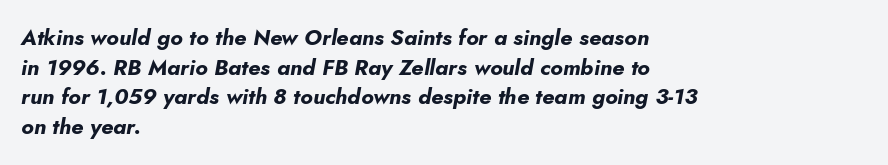
{"italic": "yes", "lean": "right", "slant_degrees": 5, "bold": "yes", "underline": "no", "align": "left", "line_spacing": "normal", "line_spacing_ratio": 1.35, "letter_spacing": "normal", "letter_spacing_em": 0.0, "glyph_px": 22}
